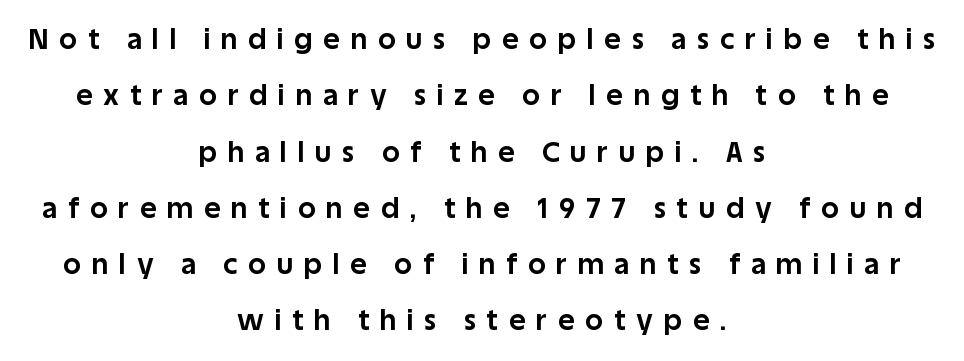
{"serif": "no", "italic": "no", "bold": "yes", "weight": "bold", "width": "normal", "stroke_contrast": "low", "x_height": "large", "monospaced": "no", "underline": "no", "align": "center", "line_spacing": "loose", "line_spacing_ratio": 2.01, "letter_spacing": "wide", "letter_spacing_em": 0.39, "glyph_px": 28}
